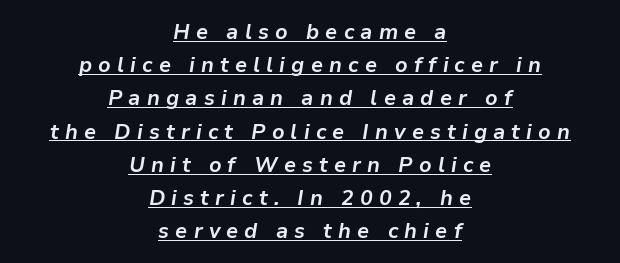
The image shows 22 px bold type, italic (leaning right); set centered, normal line spacing (1.51x), unusually wide letter spacing (+0.28 em), underlined.
